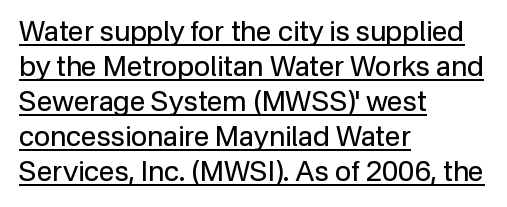
{"serif": "no", "italic": "no", "bold": "no", "weight": "regular", "width": "normal", "stroke_contrast": "low", "x_height": "medium", "monospaced": "no", "underline": "yes", "align": "left", "line_spacing": "normal", "line_spacing_ratio": 1.25, "letter_spacing": "normal", "letter_spacing_em": 0.0, "glyph_px": 28}
